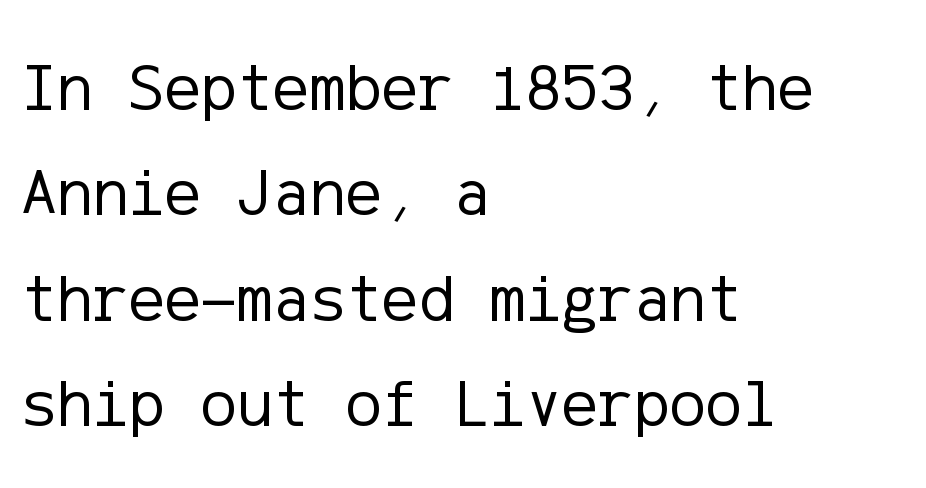
Counters stay open thanks to moderate or lighter strokes. The lines sit at an ordinary, default distance from one another. If you drew a ruler down the left edge, every line would touch it. The font family rendered here belongs to the sans-serif group.
